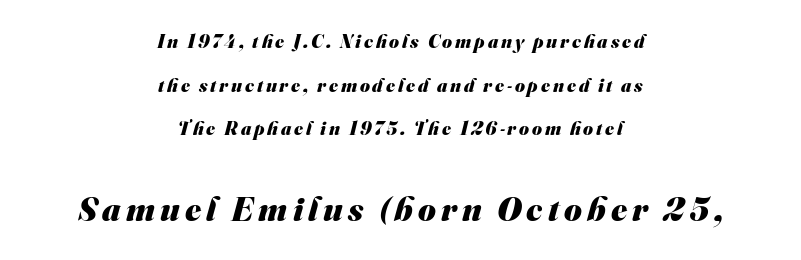
The image shows 34 px heavy sans-serif type; set centered, loose line spacing (2.3x), not underlined; the second (bottom) block is 1.79x larger; medium stroke contrast and a small x-height.
